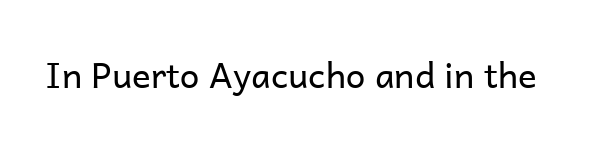
{"serif": "no", "italic": "no", "bold": "no", "weight": "regular", "width": "normal", "stroke_contrast": "low", "x_height": "medium", "monospaced": "no", "underline": "no", "letter_spacing": "normal", "letter_spacing_em": 0.0, "glyph_px": 35}
